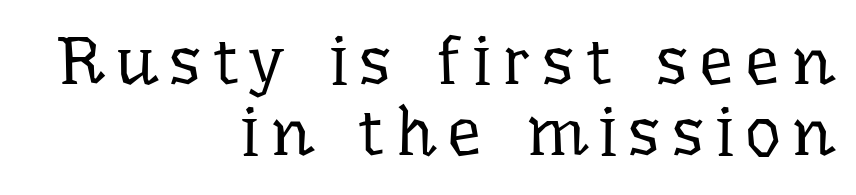
Q: Is the text bold? A: No.
Q: Is the text italic (slanted)? A: No, it is upright.
Q: Is the typeface a serif or a sans-serif typeface? A: Serif.
Q: Is the text underlined? A: No.
Q: How is the paragraph aligned? A: Right-aligned.
Q: Is the spacing between lines tight, normal or loose? A: Tight.
Q: Width (condensed, normal, or wide)? A: Normal.
Q: Stroke contrast? A: Low.
Q: x-height? A: Medium.
Q: Monospaced? A: No.
